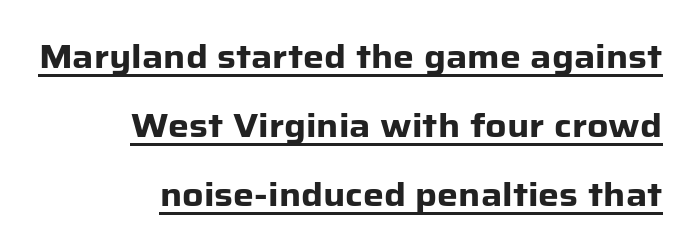
The image shows 33 px heavy sans-serif type, upright; set right-aligned, loose line spacing (2.09x), normal letter spacing, underlined; low stroke contrast and a medium x-height.
